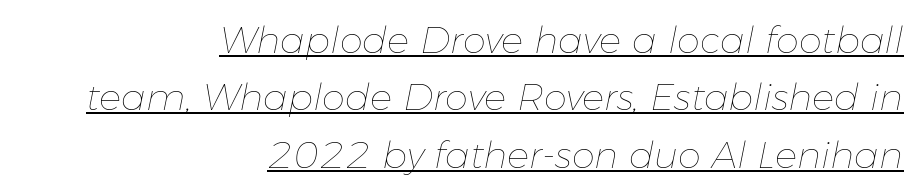
Q: Is the text bold? A: No.
Q: Is the text italic (slanted)? A: Yes, it leans right by about 11 degrees.
Q: Is the text underlined? A: Yes.
Q: How is the paragraph aligned? A: Right-aligned.
Q: Is the spacing between letters normal or unusually wide? A: Normal.
Q: Is the spacing between lines tight, normal or loose? A: Normal.
Q: Width (condensed, normal, or wide)? A: Normal.
Q: Stroke contrast? A: Low.
Q: x-height? A: Medium.
Q: Monospaced? A: No.
